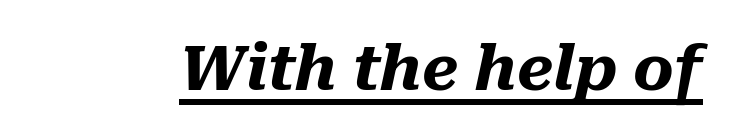
The typesetting leans heavy: a genuine bold. Between one letter and the next there's only the usual sliver of space. The passage shown leans; its letterforms are oblique. These characters rest on top of a visible drawn line. You could not count columns in this text — the font is proportionally spaced.
